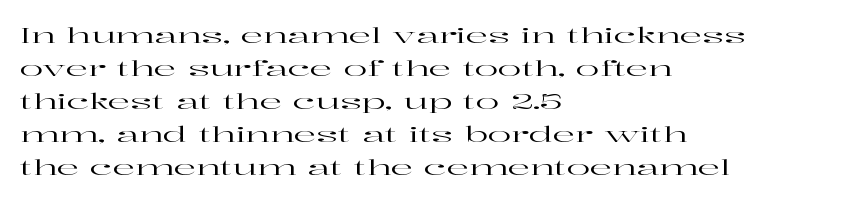
The image shows 22 px text type, upright; set left-aligned, normal line spacing (1.5x), normal letter spacing, not underlined.
